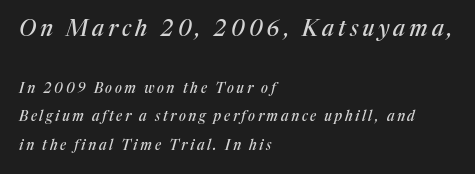
The image shows 22 px text type, italic (leaning right); set left-aligned, loose line spacing (2.05x), not underlined; the first (top) block is 1.57x larger.
